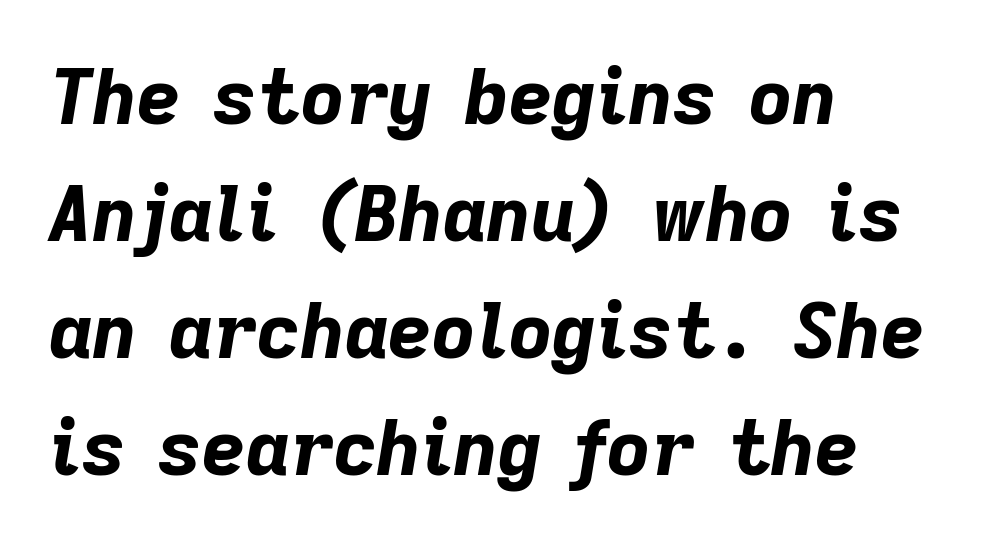
{"italic": "yes", "lean": "right", "slant_degrees": 9, "bold": "yes", "weight": "bold", "width": "normal", "stroke_contrast": "low", "x_height": "medium", "monospaced": "no", "underline": "no", "align": "left", "line_spacing": "normal", "line_spacing_ratio": 1.54, "letter_spacing": "normal", "letter_spacing_em": 0.0, "glyph_px": 76}
